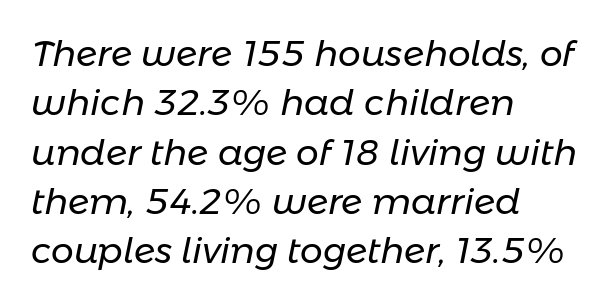
Is the letter spacing exaggerated? No — it looks like the ordinary default. Designer's note — italics engaged. Looks like regular typesetting: each glyph gets only the width it needs. Regular leading. A classic flush-left, rag-right setting is used for this passage. The passage shown is not underscored anywhere.
